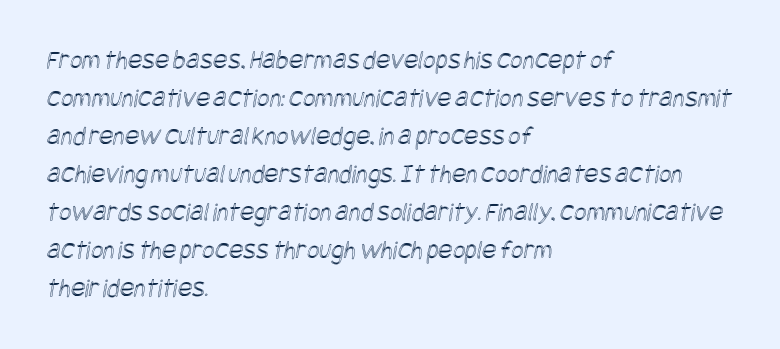
The image shows 27 px text type; set left-aligned, normal line spacing (1.41x), normal letter spacing, not underlined.
